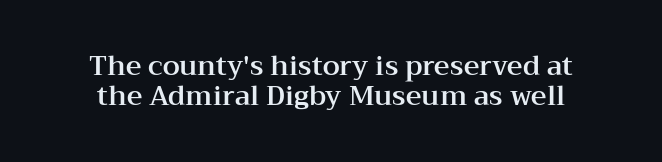
The passage shown stacks its lines with hardly any gap. This sample is center-justified, so both line endings float freely. Unlike italic type, these characters show no tilt at all. Default kerning and tracking; the words read as compact shapes. Words float on clear page, feet unadorned.
